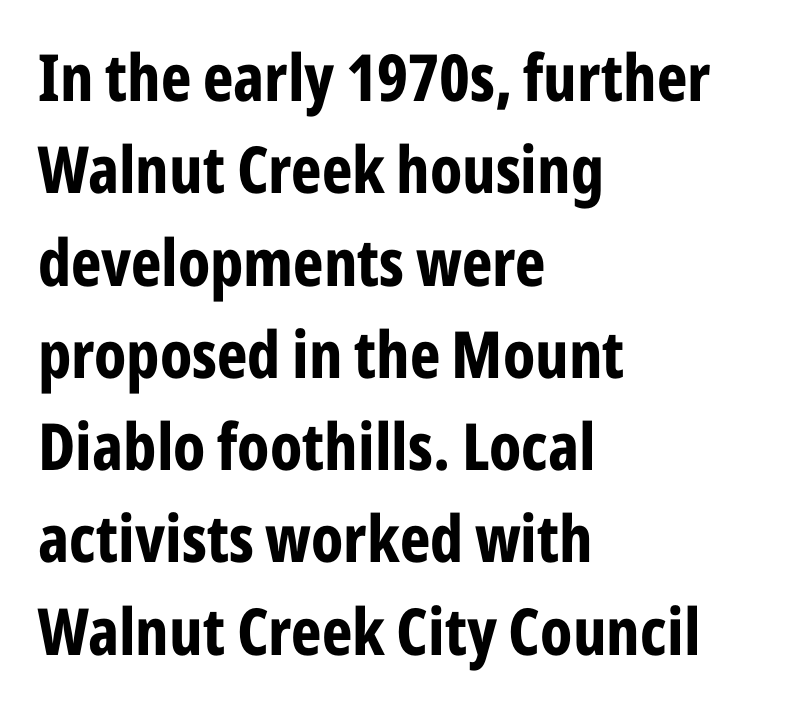
The image shows 65 px bold, condensed sans-serif type, upright; set left-aligned, normal line spacing (1.42x), normal letter spacing, not underlined; low stroke contrast and a medium x-height.
